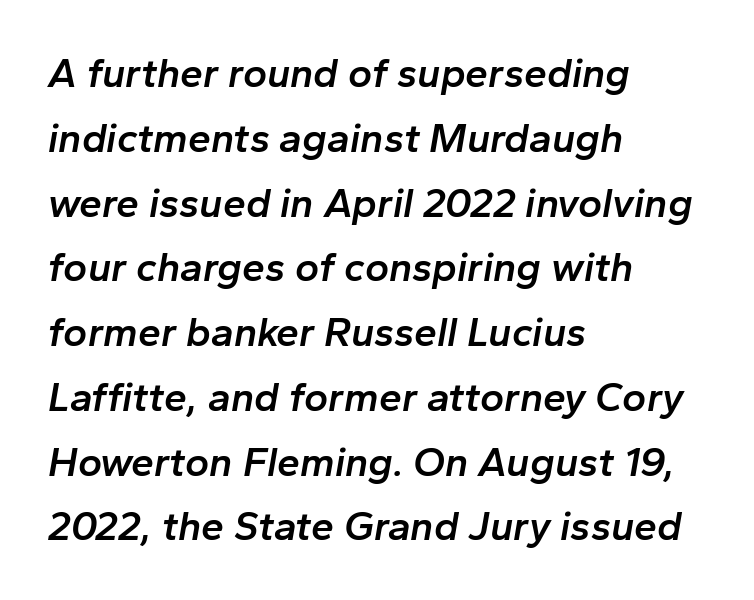
Is the letter spacing exaggerated? No — it looks like the ordinary default. Decoration check: the copy has no underline. These lines carry some extra weight — a demibold, not a full bold. These lines are rendered in a variable-pitch font.
